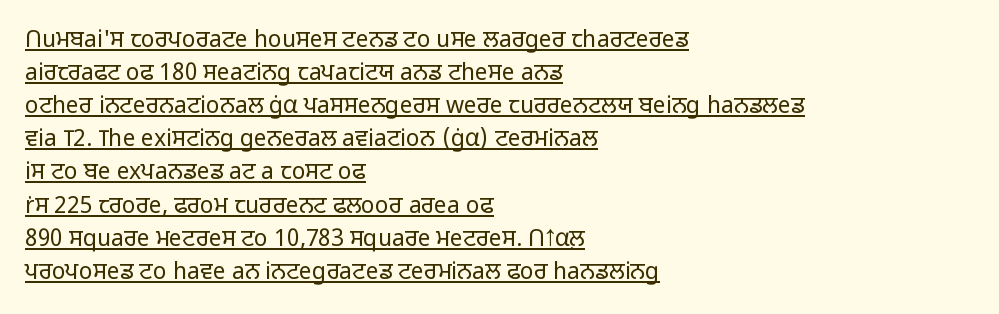
Q: Is the text bold? A: No.
Q: Is the text italic (slanted)? A: No, it is upright.
Q: Is the text underlined? A: Yes.
Q: How is the paragraph aligned? A: Left-aligned.
Q: Is the spacing between letters normal or unusually wide? A: Normal.
Q: Is the spacing between lines tight, normal or loose? A: Normal.
